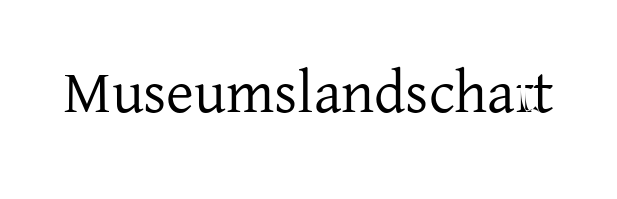
The weight would be labelled regular, book, light, or lighter still. The text was rendered using a seriffed face with decorative stroke endings. The specimen omits any rule beneath the text block's lines. When letters stand straight like this, we call the style roman or upright. Nothing unusual about the tracking: characters are spaced as the font intends. You could not count columns in this text — the font is proportionally spaced.
